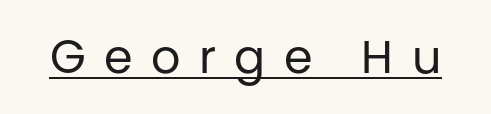
The face used here appears with an underline applied. Nothing heavy about these letters — not bold at all. The letters advance in unequal steps, a hallmark of proportional type. You could only call the tracking loose — the letters float apart.
